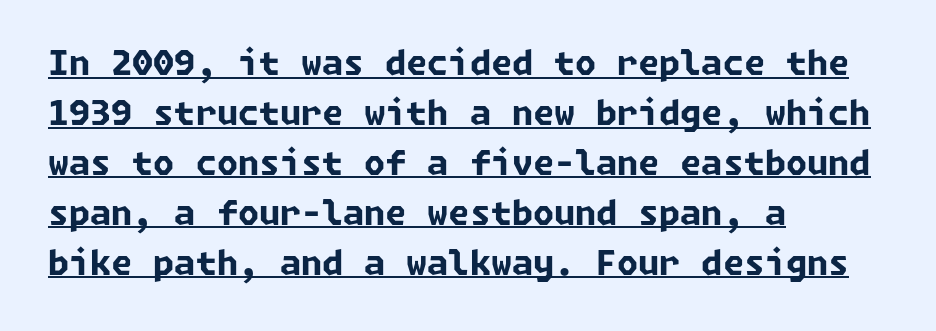
Q: Is the text bold? A: Yes.
Q: Is the typeface a serif or a sans-serif typeface? A: Sans-serif.
Q: Is the text underlined? A: Yes.
Q: How is the paragraph aligned? A: Left-aligned.
Q: Is the spacing between letters normal or unusually wide? A: Normal.
Q: Is the spacing between lines tight, normal or loose? A: Normal.
Q: Width (condensed, normal, or wide)? A: Normal.
Q: Stroke contrast? A: Low.
Q: x-height? A: Medium.
